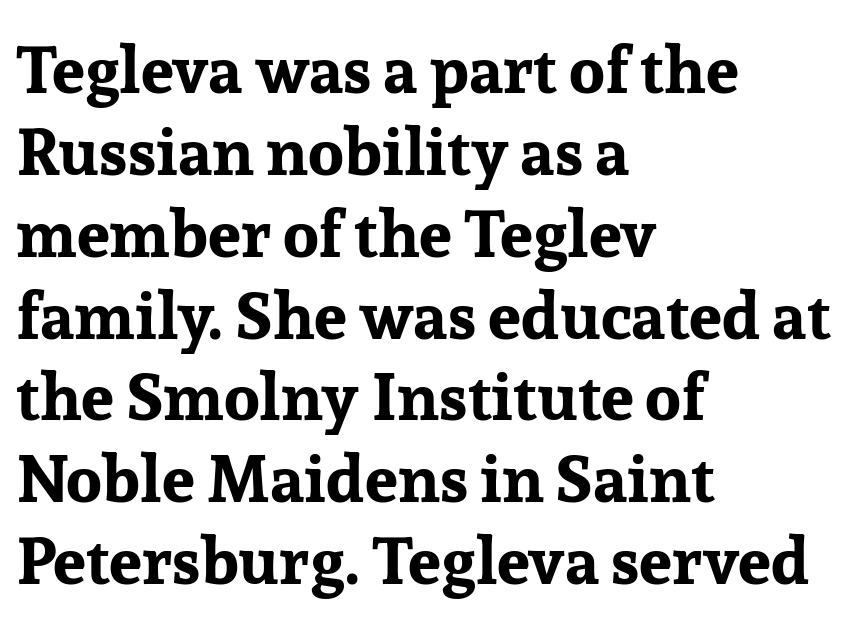
{"serif": "yes", "italic": "no", "bold": "yes", "weight": "bold", "width": "normal", "stroke_contrast": "low", "x_height": "medium", "monospaced": "no", "underline": "no", "align": "left", "line_spacing_ratio": 1.24, "letter_spacing": "normal", "letter_spacing_em": 0.0, "glyph_px": 66}
